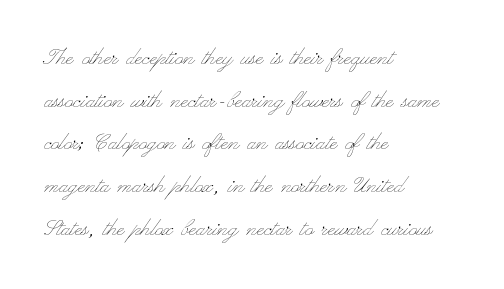
The image shows 27 px text type; set left-aligned, normal line spacing (1.58x), normal letter spacing, not underlined.
